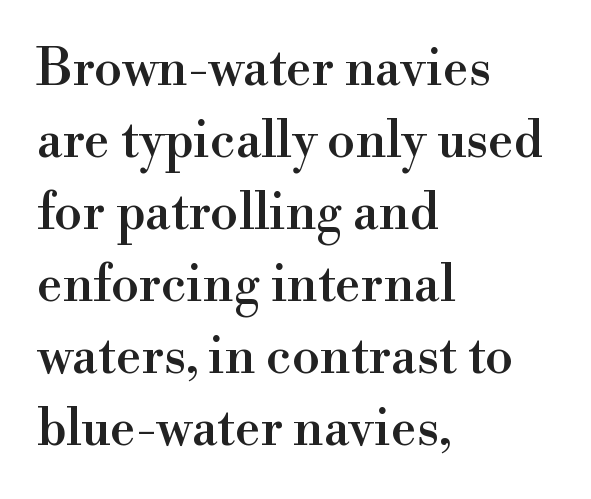
{"serif": "yes", "italic": "no", "width": "normal", "stroke_contrast": "high", "x_height": "small", "monospaced": "no", "underline": "no", "align": "left", "line_spacing": "normal", "line_spacing_ratio": 1.41, "letter_spacing": "normal", "letter_spacing_em": 0.0, "glyph_px": 51}
